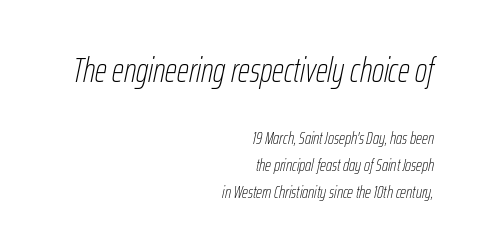
{"italic": "yes", "lean": "right", "slant_degrees": 12, "bold": "no", "weight": "thin", "width": "condensed", "stroke_contrast": "low", "x_height": "medium", "monospaced": "no", "underline": "no", "align": "right", "line_spacing": "normal", "line_spacing_ratio": 1.58, "letter_spacing": "normal", "letter_spacing_em": 0.0, "larger_block": "first", "size_ratio": 2.0, "glyph_px": 34}
